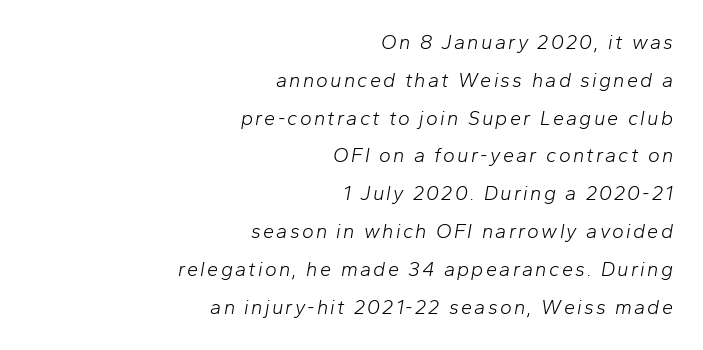
Weight: regular or lighter. Emphasis-style slanted type is in use. Beneath every word, the page is bare. Line endings align vertically; line beginnings do not.
